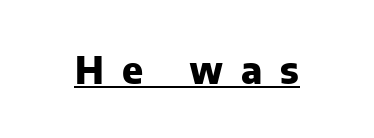
Q: Is the text bold? A: Yes.
Q: Is the text italic (slanted)? A: No, it is upright.
Q: Is the typeface a serif or a sans-serif typeface? A: Sans-serif.
Q: Is the text underlined? A: Yes.
Q: Is the spacing between letters normal or unusually wide? A: Unusually wide.
Q: Width (condensed, normal, or wide)? A: Normal.
Q: Stroke contrast? A: Low.
Q: x-height? A: Medium.
Q: Monospaced? A: No.
